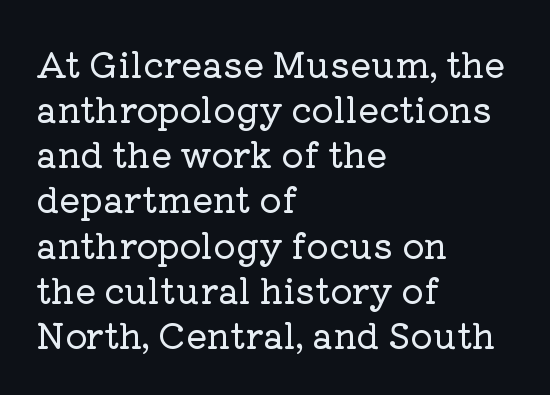
Spacing between characters is what you'd get straight out of the box. Only glyphs here, with clear space below each row. The typography opts for an upright posture over an oblique one. One glance says typical: line gaps are just what's usual. All the whitespace from short lines collects on the right. This is serif lettering, the kind often seen in printed books.
